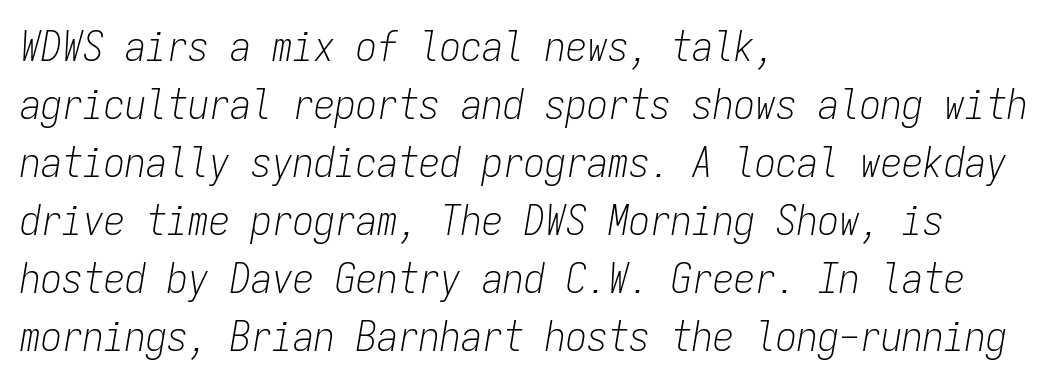
{"italic": "yes", "lean": "right", "slant_degrees": 9, "bold": "no", "weight": "light", "width": "condensed", "stroke_contrast": "low", "x_height": "medium", "monospaced": "yes", "underline": "no", "align": "left", "line_spacing": "normal", "line_spacing_ratio": 1.38, "letter_spacing": "normal", "letter_spacing_em": 0.0, "glyph_px": 42}
